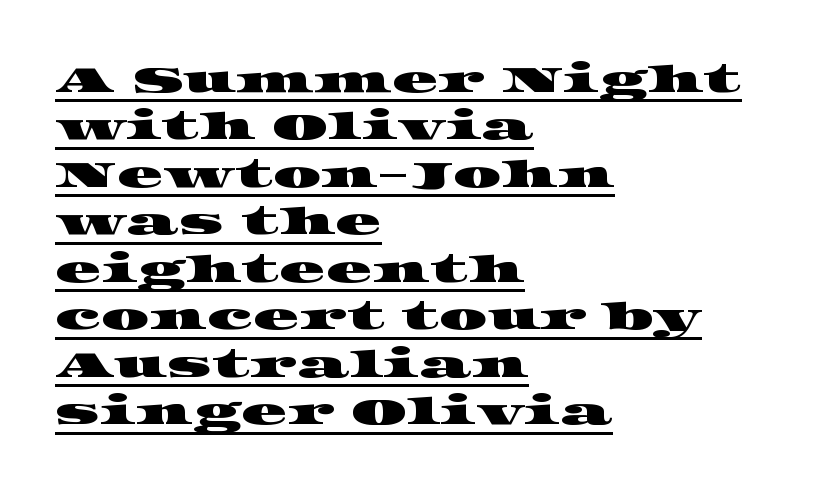
{"serif": "yes", "width": "wide", "stroke_contrast": "high", "x_height": "large", "monospaced": "no", "underline": "yes", "align": "left", "line_spacing": "normal", "line_spacing_ratio": 1.25, "letter_spacing": "normal", "letter_spacing_em": 0.0, "glyph_px": 38}
